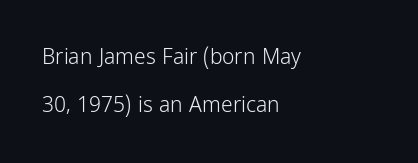
Q: Is the text bold? A: No.
Q: Is the text italic (slanted)? A: No, it is upright.
Q: Is the text underlined? A: No.
Q: How is the paragraph aligned? A: Left-aligned.
Q: Is the spacing between letters normal or unusually wide? A: Normal.
Q: Is the spacing between lines tight, normal or loose? A: Loose.
